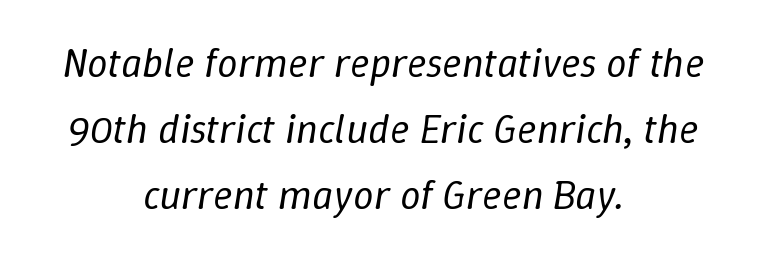
Q: Is the text bold? A: No.
Q: Is the text italic (slanted)? A: Yes, it leans right by about 9 degrees.
Q: Is the text underlined? A: No.
Q: How is the paragraph aligned? A: Centered.
Q: Is the spacing between letters normal or unusually wide? A: Normal.
Q: Is the spacing between lines tight, normal or loose? A: Normal.
Q: Width (condensed, normal, or wide)? A: Normal.
Q: Stroke contrast? A: Low.
Q: x-height? A: Medium.
Q: Monospaced? A: No.
